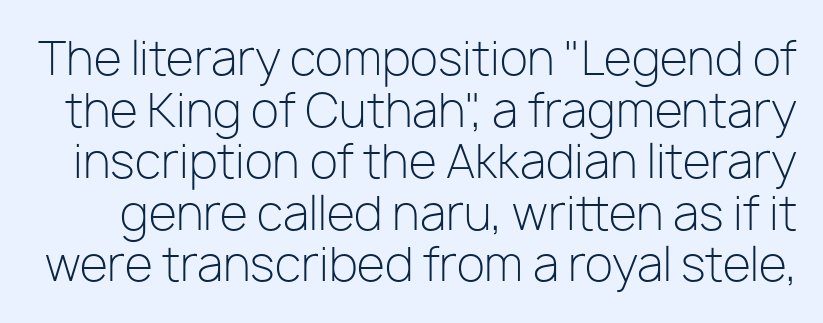
Q: Is the text bold? A: No.
Q: Is the text italic (slanted)? A: No, it is upright.
Q: Is the typeface a serif or a sans-serif typeface? A: Sans-serif.
Q: Is the text underlined? A: No.
Q: Is the spacing between letters normal or unusually wide? A: Normal.
Q: Is the spacing between lines tight, normal or loose? A: Tight.
Q: Width (condensed, normal, or wide)? A: Normal.
Q: Stroke contrast? A: Low.
Q: x-height? A: Medium.
Q: Monospaced? A: No.
